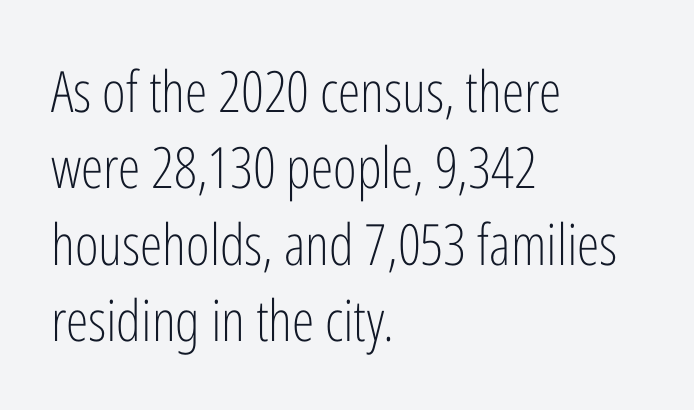
The image shows 57 px light, condensed sans-serif type, upright; set left-aligned, normal line spacing (1.34x), normal letter spacing, not underlined; low stroke contrast and a medium x-height.
